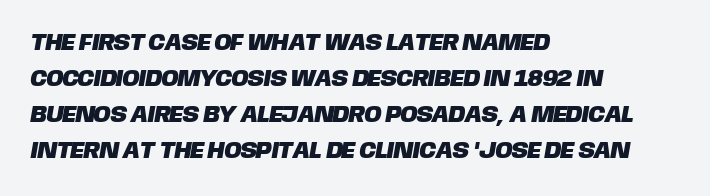
Q: Is the text underlined? A: No.
Q: How is the paragraph aligned? A: Left-aligned.
Q: Is the spacing between letters normal or unusually wide? A: Normal.
Q: Is the spacing between lines tight, normal or loose? A: Normal.
